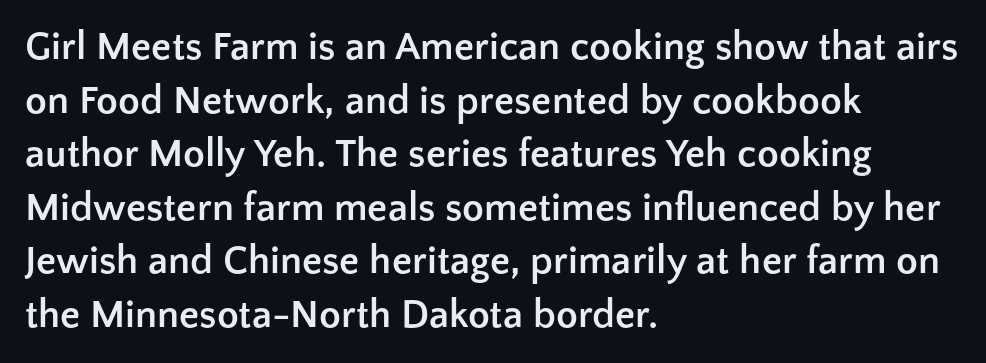
The image shows 40 px semibold sans-serif type, upright; set left-aligned, normal line spacing (1.34x), normal letter spacing, not underlined; low stroke contrast and a medium x-height.
